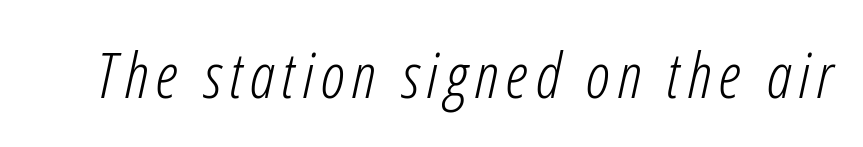
{"italic": "yes", "lean": "right", "slant_degrees": 12, "bold": "no", "weight": "light", "width": "condensed", "stroke_contrast": "low", "x_height": "medium", "monospaced": "no", "underline": "no", "glyph_px": 63}
